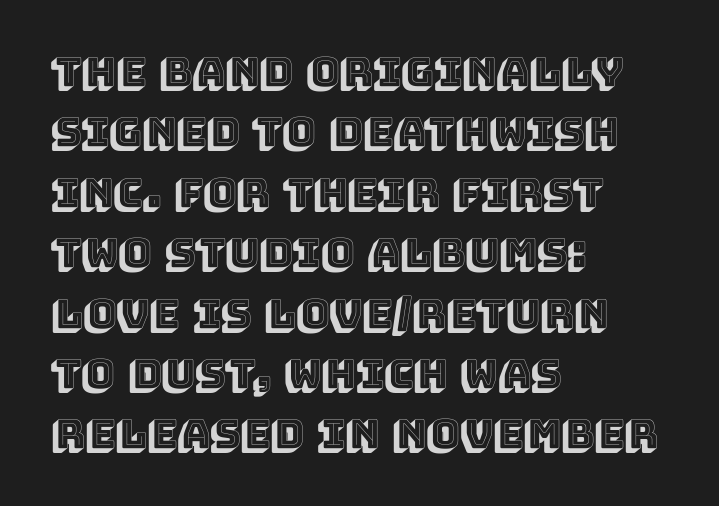
Unmarked baselines from the first word to the last. In terms of leading, this rendering sits right in the middle. Look at the tracking — it's just the regular setting, nothing added. The letters advance in unequal steps, a hallmark of proportional type.
